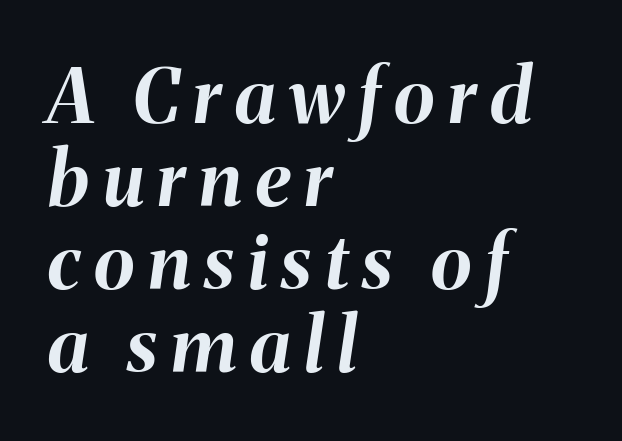
{"italic": "yes", "lean": "right", "slant_degrees": 8, "bold": "yes", "weight": "bold", "width": "normal", "stroke_contrast": "medium", "x_height": "medium", "monospaced": "no", "underline": "no", "align": "left", "line_spacing": "tight", "line_spacing_ratio": 1.09, "glyph_px": 76}
